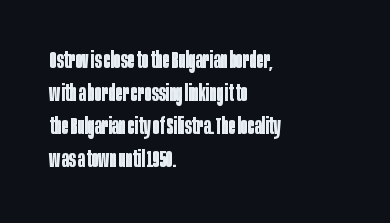
The image shows 23 px bold type, upright; set left-aligned, normal line spacing (1.44x), normal letter spacing, not underlined.
